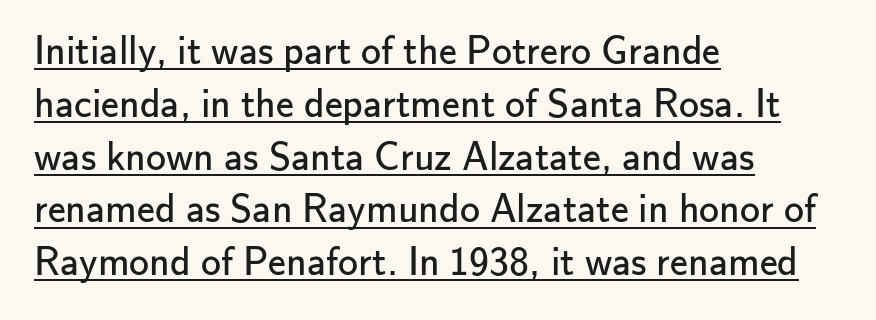
{"serif": "no", "italic": "no", "bold": "no", "weight": "regular", "width": "normal", "stroke_contrast": "low", "x_height": "small", "monospaced": "no", "underline": "yes", "align": "left", "line_spacing": "normal", "line_spacing_ratio": 1.32, "letter_spacing": "normal", "letter_spacing_em": 0.0, "glyph_px": 40}
